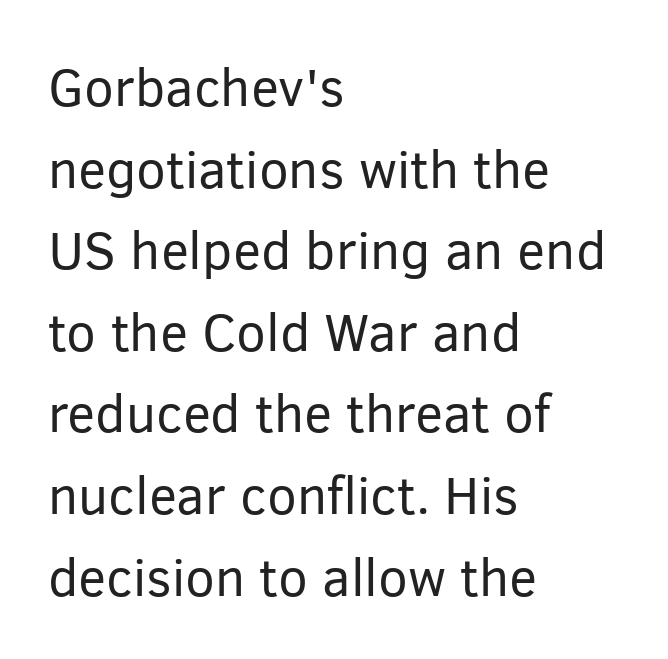
Only glyphs here, with clear space below each row. Type style note: lacks serifs. Where is the straight margin? On the left. Is this a fixed-width face? No — the glyphs have proportional, varying widths.
